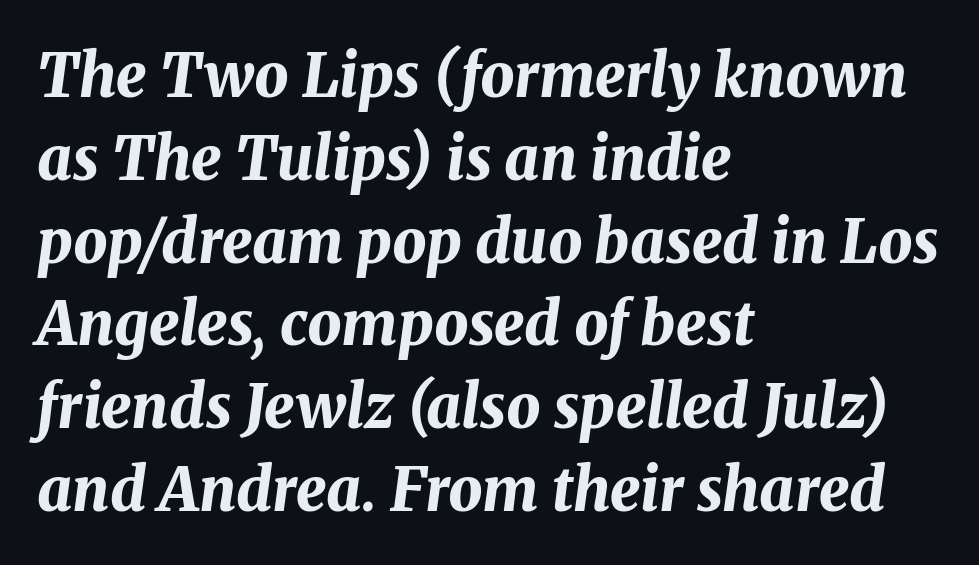
Does the lettering tilt? It does — this is italic. Type without underlining. Spacing verdict: proportional, widths tailored to each character. If you drew a ruler down the left edge, every line would touch it. Typographic density is high because the face is bold. The lines sit at an ordinary, default distance from one another.
